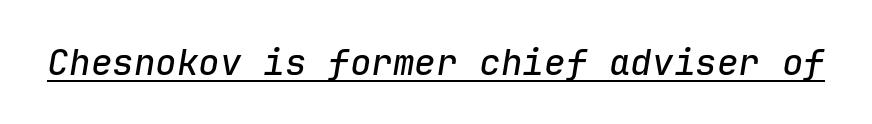
Q: Is the text italic (slanted)? A: Yes, it leans right by about 9 degrees.
Q: Is the text underlined? A: Yes.
Q: Is the spacing between letters normal or unusually wide? A: Normal.
Q: Width (condensed, normal, or wide)? A: Normal.
Q: Stroke contrast? A: Low.
Q: x-height? A: Medium.
Q: Monospaced? A: Yes.
